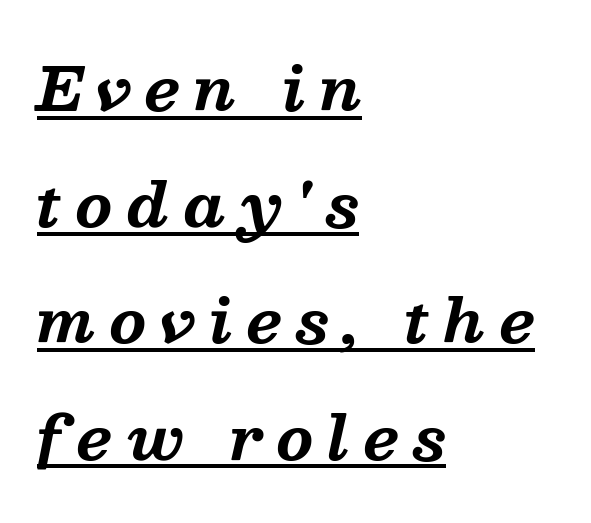
The image shows 59 px bold serif type, italic (leaning right); set left-aligned, loose line spacing (1.97x), unusually wide letter spacing (+0.24 em), underlined; medium stroke contrast and a medium x-height.
